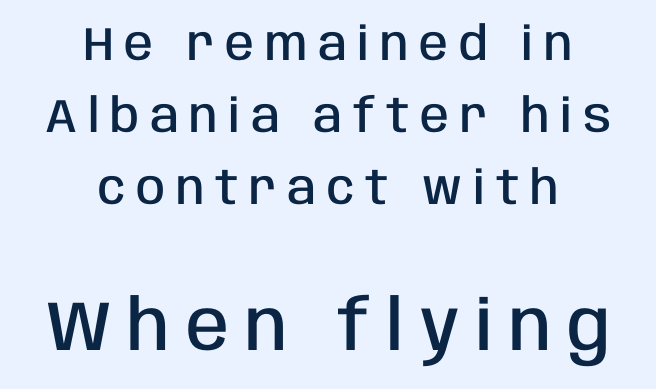
{"serif": "no", "italic": "no", "bold": "semi", "weight": "semibold", "width": "condensed", "stroke_contrast": "low", "x_height": "large", "monospaced": "no", "underline": "no", "align": "center", "line_spacing": "normal", "line_spacing_ratio": 1.53, "letter_spacing": "wide", "letter_spacing_em": 0.23, "larger_block": "second", "size_ratio": 1.49, "glyph_px": 70}
